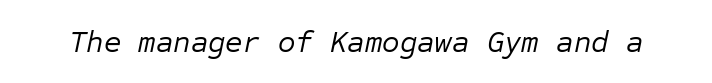
Is this a heavy cut? Hardly; it is regular or lighter. The rendering uses typewriter-style spacing with identical character cells. The letterforms sit shoulder to shoulder at normal distance. Slant detected: the letters are inclined. Only glyphs here, with clear space below each row.
